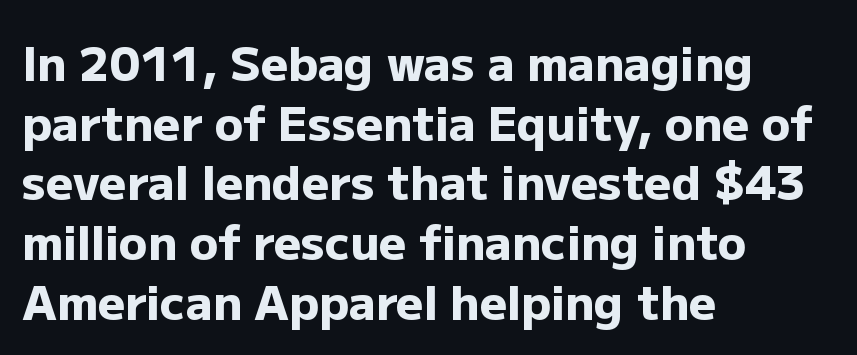
The image shows 47 px heavy sans-serif type, upright; set left-aligned, normal line spacing (1.27x), normal letter spacing, not underlined; low stroke contrast and a medium x-height.
